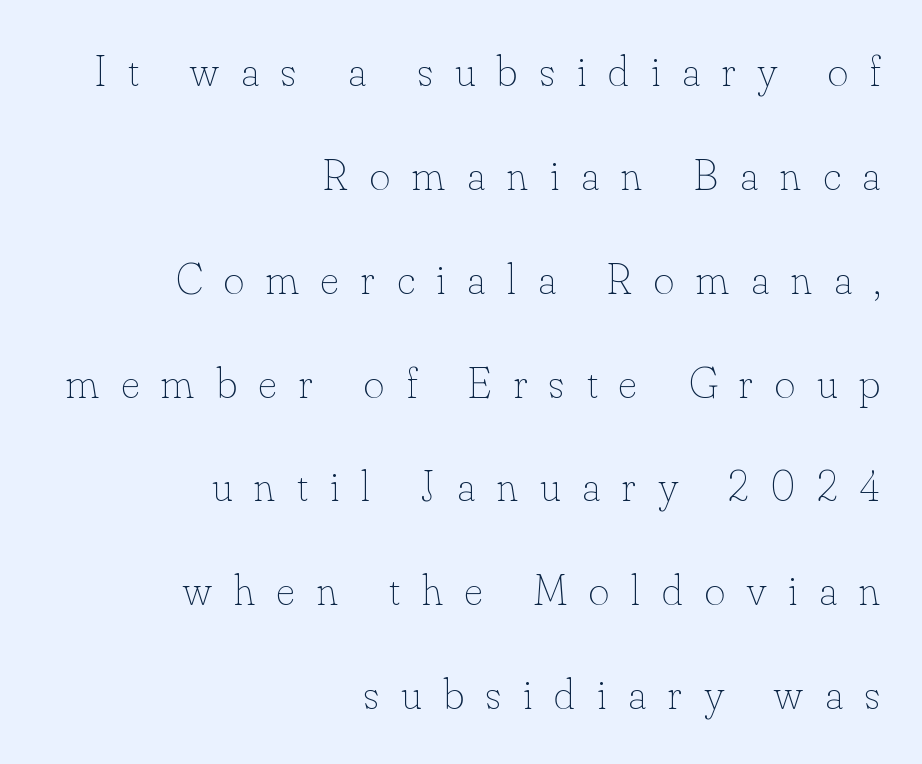
{"italic": "no", "bold": "no", "weight": "thin", "width": "normal", "stroke_contrast": "low", "x_height": "small", "monospaced": "no", "underline": "no", "align": "right", "line_spacing": "loose", "line_spacing_ratio": 2.36, "letter_spacing": "wide", "letter_spacing_em": 0.5, "glyph_px": 44}
